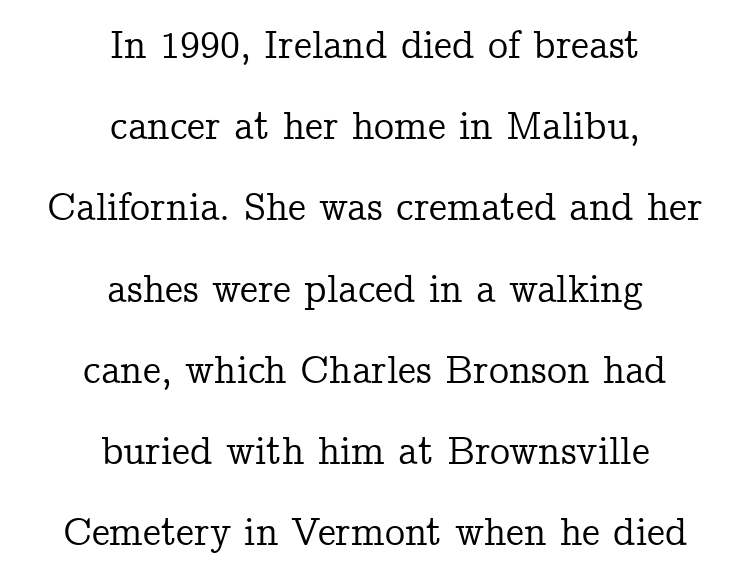
Check under the words: just untouched page. Spacing between characters is what you'd get straight out of the box. How would I describe the line gaps? Wide and relaxed. Serifs: yes, visible at the terminals of the letterforms. You could not count columns in this text — the font is proportionally spaced.
